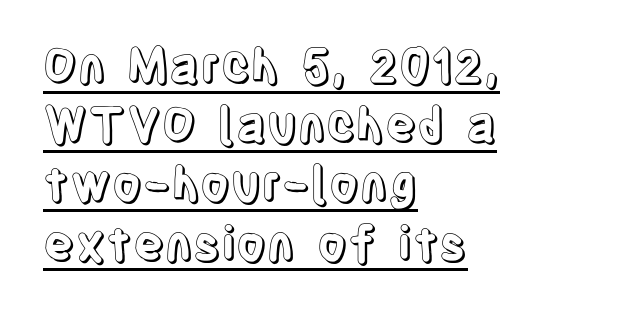
The image shows 47 px condensed type, upright; set left-aligned, normal line spacing (1.26x), normal letter spacing, underlined; a large x-height.
